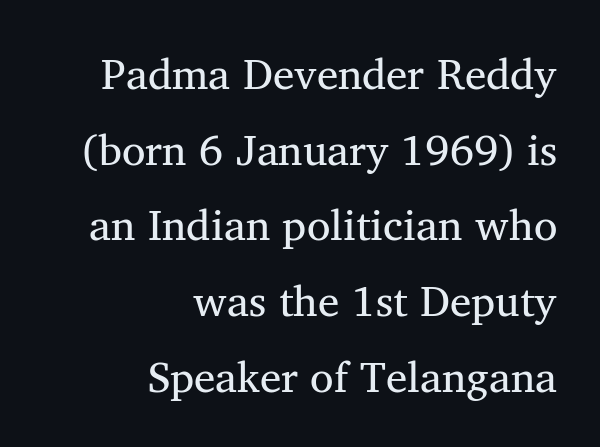
The image shows 43 px regular-weight serif type; set right-aligned, line spacing 1.76x, normal letter spacing, not underlined; medium stroke contrast and a medium x-height.
